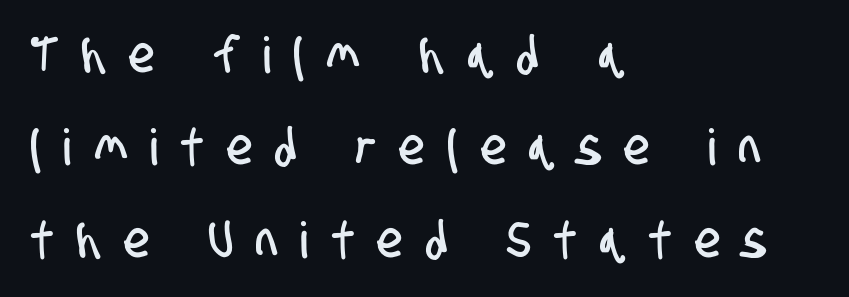
Q: Is the typeface a serif or a sans-serif typeface? A: Sans-serif.
Q: Is the text underlined? A: No.
Q: How is the paragraph aligned? A: Left-aligned.
Q: Is the spacing between letters normal or unusually wide? A: Unusually wide.
Q: Width (condensed, normal, or wide)? A: Condensed.
Q: Stroke contrast? A: Low.
Q: x-height? A: Large.
Q: Monospaced? A: No.
